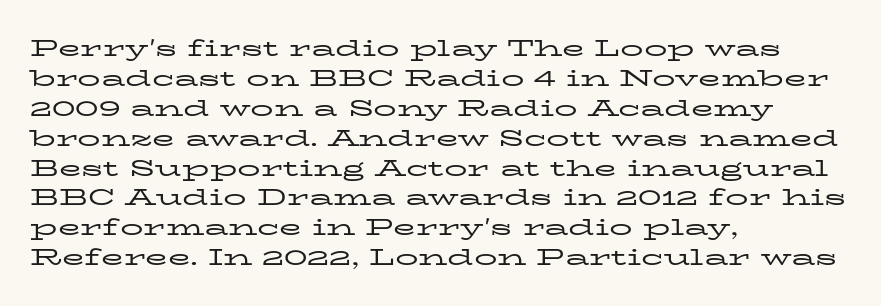
Q: Is the text bold? A: No.
Q: Is the text italic (slanted)? A: No, it is upright.
Q: Is the text underlined? A: No.
Q: How is the paragraph aligned? A: Left-aligned.
Q: Is the spacing between letters normal or unusually wide? A: Normal.
Q: Is the spacing between lines tight, normal or loose? A: Normal.
